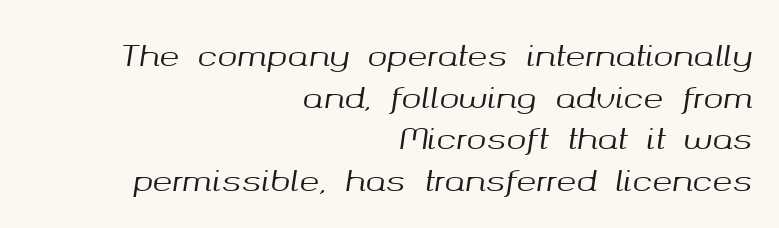
The setting favours the right margin, as signatures and pull-quotes sometimes do. Standard letterfit; no display-style spreading of the glyphs. Spacing verdict: proportional, widths tailored to each character. Underline: absent. The block of text has a typical density, with ordinary space between rows.
